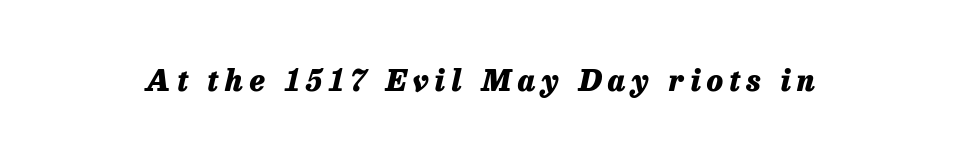
Q: Is the text bold? A: Yes.
Q: Is the text italic (slanted)? A: Yes, it leans right by about 13 degrees.
Q: Is the text underlined? A: No.
Q: Is the spacing between letters normal or unusually wide? A: Unusually wide.
Q: Width (condensed, normal, or wide)? A: Normal.
Q: Stroke contrast? A: Low.
Q: x-height? A: Medium.
Q: Monospaced? A: No.
